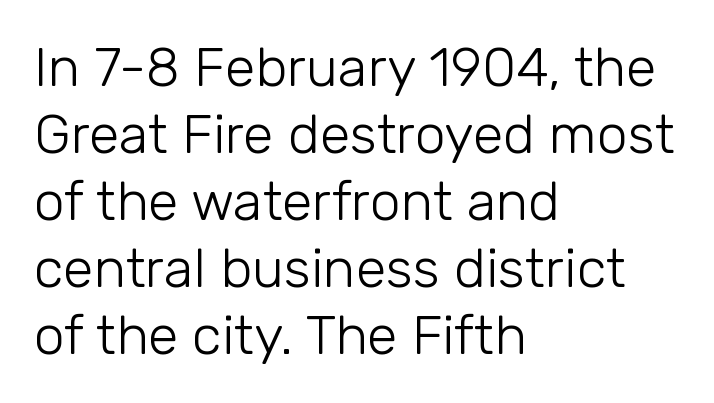
The image shows 55 px light sans-serif type, upright; set left-aligned, line spacing 1.22x, normal letter spacing, not underlined; low stroke contrast and a medium x-height.
